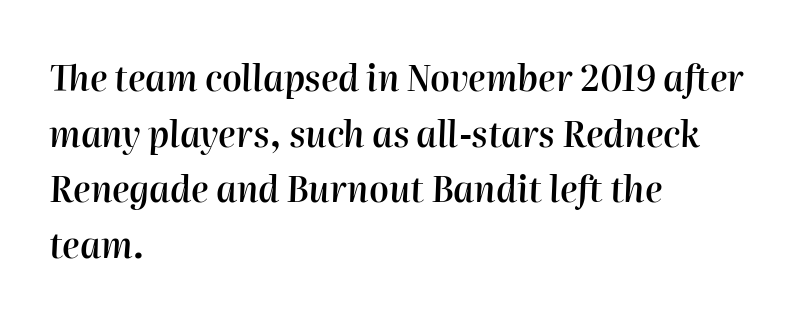
Do the characters align in a grid? No, the font is proportional. It's the slanting kind of type. Strokes here are thickened, but only to semibold level. Check the space under the baseline: it is left empty. The setting favours the left margin, as ordinary paragraphs usually do. This block has exactly the height ordinary leading produces.
